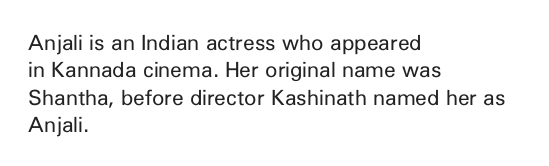
Q: Is the text bold? A: No.
Q: Is the text italic (slanted)? A: No, it is upright.
Q: Is the text underlined? A: No.
Q: How is the paragraph aligned? A: Left-aligned.
Q: Is the spacing between letters normal or unusually wide? A: Normal.
Q: Is the spacing between lines tight, normal or loose? A: Normal.
